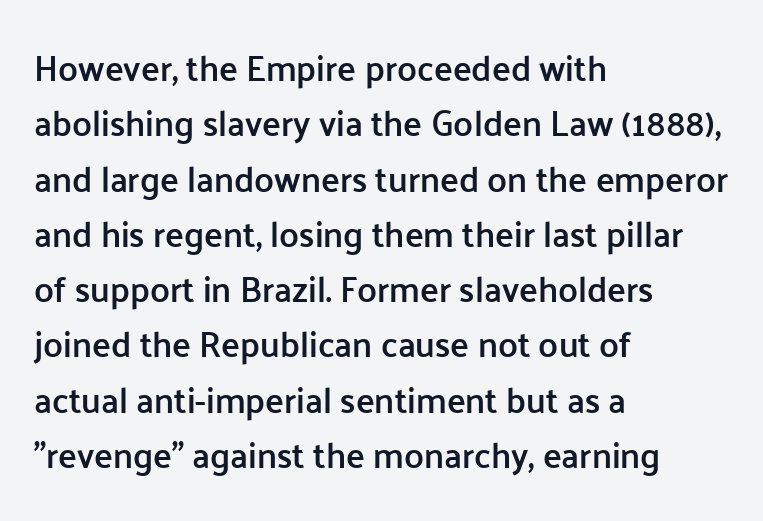
These lines are rendered in a variable-pitch font. This rendering uses left alignment, leaving the right contour irregular. Note: no serifs on the glyphs. How would I describe the line gaps? Plain and ordinary. Posture: upright roman.
